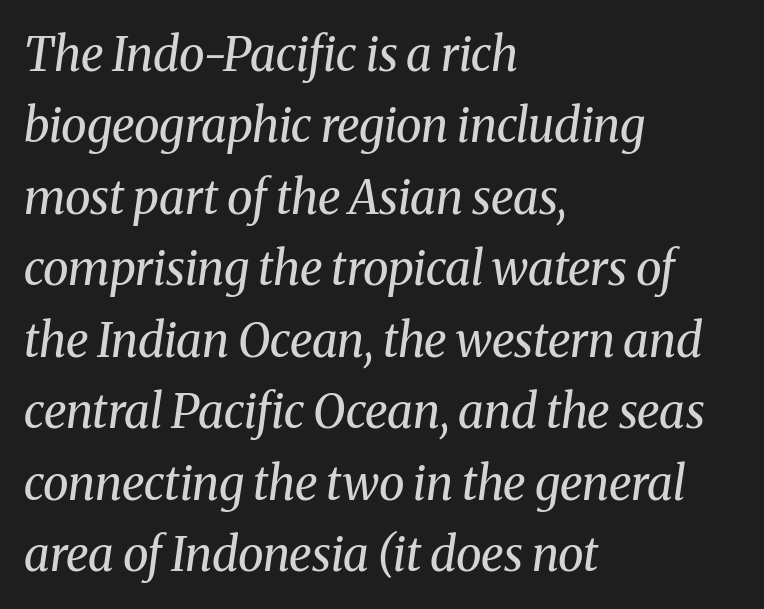
The image shows 47 px regular-weight serif type, italic (leaning right); set left-aligned, normal line spacing (1.52x), normal letter spacing, not underlined; medium stroke contrast and a medium x-height.
